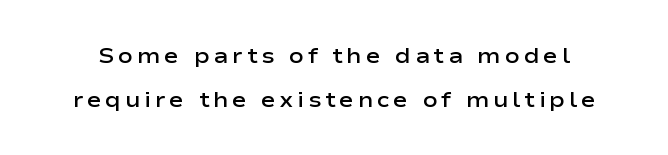
Notice the wide empty band between every row — that's loose leading. Bold? Not quite — semibold, heavier than regular but stopping short. The passage shown is not underscored anywhere. Ascenders rise straight up at ninety degrees.
